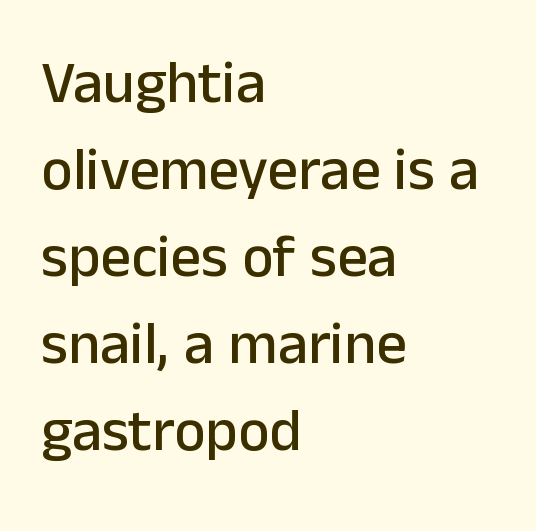
Q: Is the text italic (slanted)? A: No, it is upright.
Q: Is the typeface a serif or a sans-serif typeface? A: Sans-serif.
Q: Is the text underlined? A: No.
Q: How is the paragraph aligned? A: Left-aligned.
Q: Is the spacing between letters normal or unusually wide? A: Normal.
Q: Is the spacing between lines tight, normal or loose? A: Normal.
Q: Width (condensed, normal, or wide)? A: Normal.
Q: Stroke contrast? A: Low.
Q: x-height? A: Medium.
Q: Monospaced? A: No.
